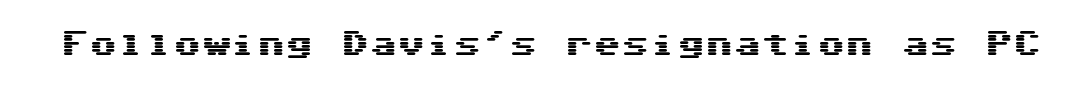
Q: Is the text italic (slanted)? A: No, it is upright.
Q: Is the typeface a serif or a sans-serif typeface? A: Sans-serif.
Q: Is the text underlined? A: No.
Q: Is the spacing between letters normal or unusually wide? A: Normal.
Q: Width (condensed, normal, or wide)? A: Wide.
Q: Stroke contrast? A: Medium.
Q: x-height? A: Medium.
